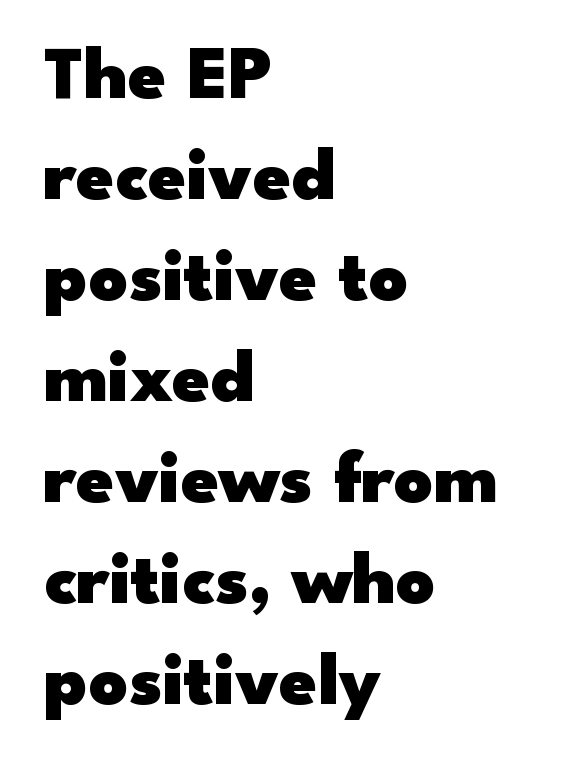
The image shows 76 px heavy, wide sans-serif type, upright; set left-aligned, normal line spacing (1.33x), normal letter spacing, not underlined; low stroke contrast and a small x-height.
